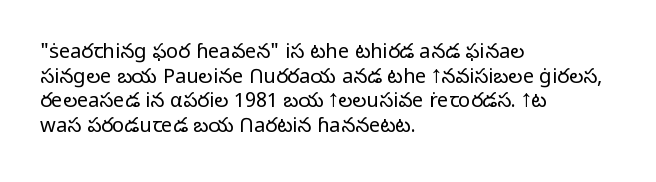
Q: Is the text bold? A: No.
Q: Is the text italic (slanted)? A: No, it is upright.
Q: Is the text underlined? A: No.
Q: How is the paragraph aligned? A: Left-aligned.
Q: Is the spacing between letters normal or unusually wide? A: Normal.
